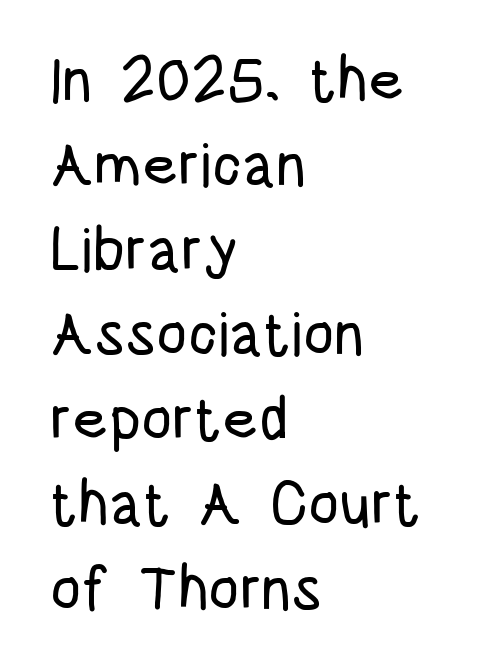
The image shows 61 px condensed sans-serif type, upright; set left-aligned, normal line spacing (1.39x), normal letter spacing, not underlined; low stroke contrast and a large x-height.
